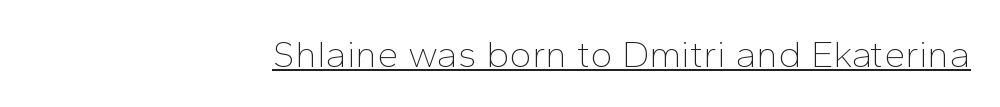
Q: Is the text bold? A: No.
Q: Is the text italic (slanted)? A: No, it is upright.
Q: Is the typeface a serif or a sans-serif typeface? A: Sans-serif.
Q: Is the text underlined? A: Yes.
Q: How is the paragraph aligned? A: Right-aligned.
Q: Is the spacing between letters normal or unusually wide? A: Normal.
Q: Width (condensed, normal, or wide)? A: Normal.
Q: Stroke contrast? A: Low.
Q: x-height? A: Medium.
Q: Monospaced? A: No.
